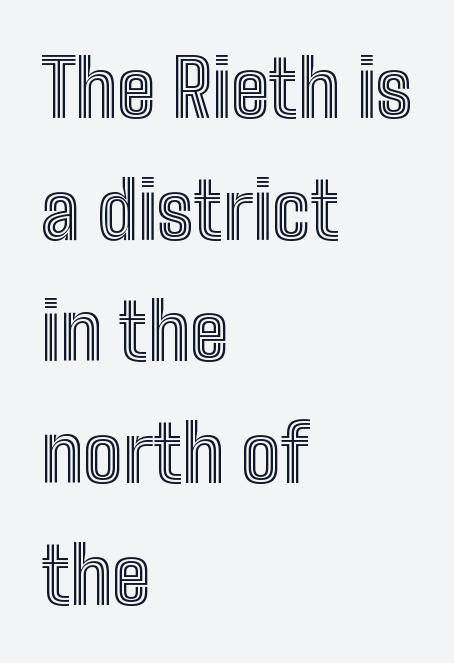
Q: Is the text italic (slanted)? A: No, it is upright.
Q: Is the text underlined? A: No.
Q: How is the paragraph aligned? A: Left-aligned.
Q: Is the spacing between letters normal or unusually wide? A: Normal.
Q: Is the spacing between lines tight, normal or loose? A: Normal.
Q: Width (condensed, normal, or wide)? A: Condensed.
Q: x-height? A: Medium.
Q: Monospaced? A: No.
